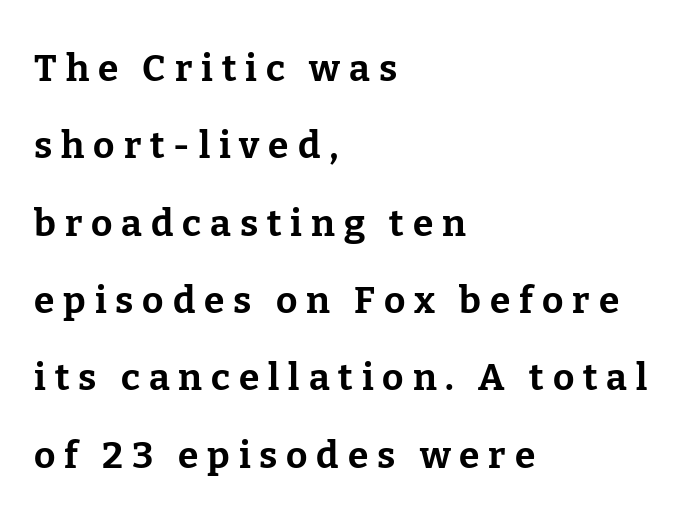
Tracking here is generous; glyphs stand well apart from one another. Words float on clear page, feet unadorned. Thick stems and heavy bowls — unmistakably bold. The ragged edge is on the right, which tells us the setting is flush left. When letters stand straight like this, we call the style roman or upright. Small tapered or slab feet sit at the stroke ends, so this counts as serif.
